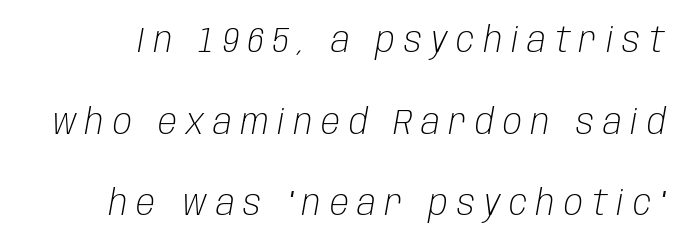
{"italic": "yes", "lean": "right", "slant_degrees": 10, "bold": "no", "weight": "light", "width": "condensed", "stroke_contrast": "low", "x_height": "large", "monospaced": "no", "underline": "no", "line_spacing": "loose", "line_spacing_ratio": 2.33, "letter_spacing": "wide", "letter_spacing_em": 0.26, "glyph_px": 35}
